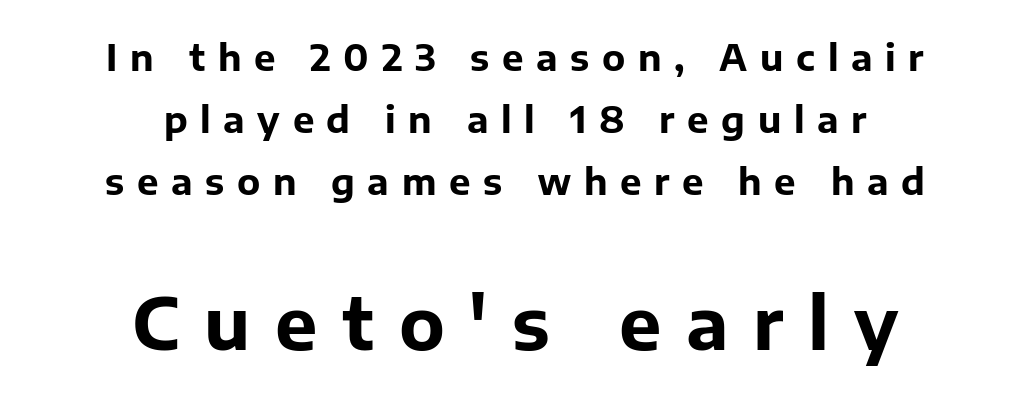
Does the copy run flush right? No — it is centered line by line. Bare-footed words on every line. This sample uses a sans-serif face. Is the type bold? Yes — the strokes are clearly thick and heavy. These lines are rendered in a variable-pitch font.
